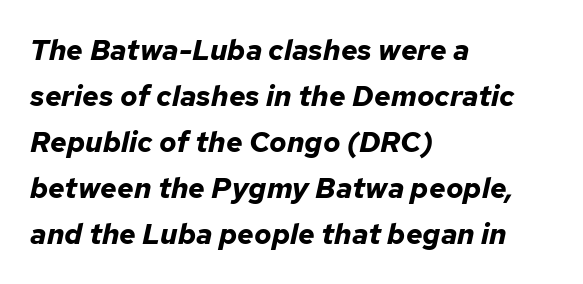
The image shows 29 px bold type, italic (leaning right); set left-aligned, normal line spacing (1.59x), normal letter spacing, not underlined; low stroke contrast and a medium x-height.
